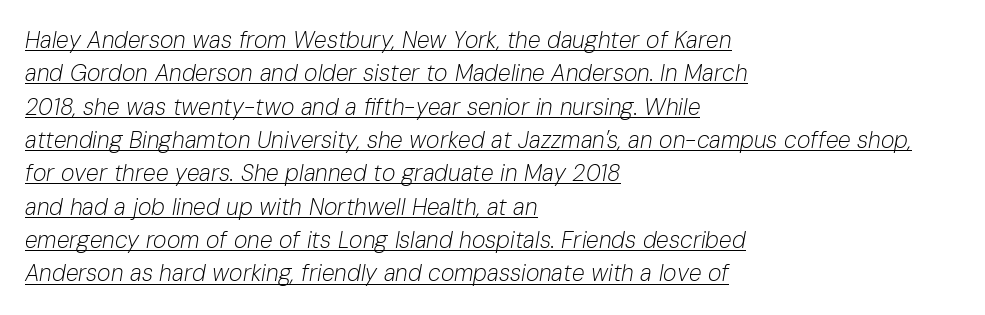
Q: Is the text bold? A: No.
Q: Is the text italic (slanted)? A: Yes, it leans right by about 10 degrees.
Q: Is the text underlined? A: Yes.
Q: How is the paragraph aligned? A: Left-aligned.
Q: Is the spacing between letters normal or unusually wide? A: Normal.
Q: Is the spacing between lines tight, normal or loose? A: Normal.
